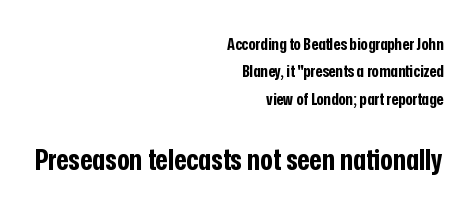
The image shows 30 px bold, condensed sans-serif type, upright; set right-aligned, normal line spacing (1.61x), normal letter spacing, not underlined; the second (bottom) block is 1.76x larger; low stroke contrast and a medium x-height.
